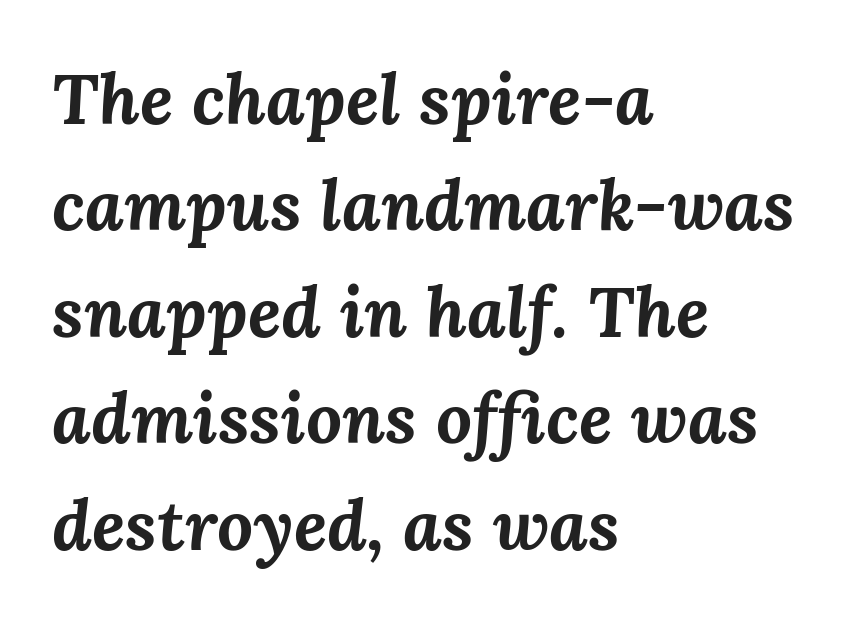
The image shows 71 px bold type, italic (leaning right); set left-aligned, normal line spacing (1.5x), normal letter spacing, not underlined; medium stroke contrast and a medium x-height.
